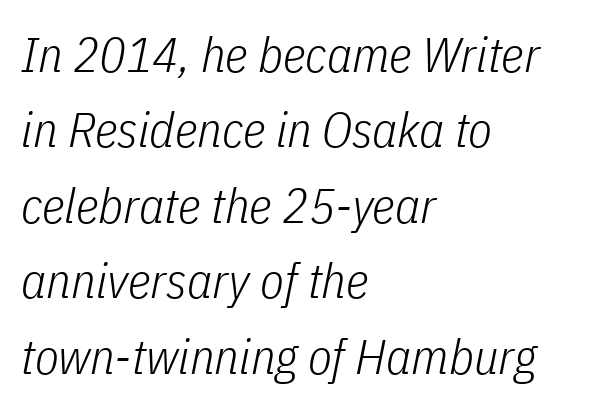
The lines in this sample share a left origin and differ only in where they stop. The space directly below the letters is spotless. The rendering uses natural spacing where letterforms have individual widths. Looking at the ascenders, they clearly lean. The letterforms sit at book weight or below. This sample keeps an unexceptional amount of space between lines.
